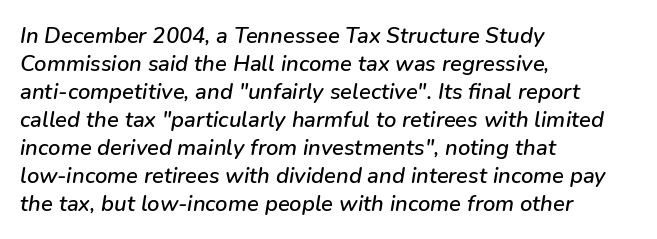
Bare-footed words on every line. The text block is weighted toward the left margin, trailing off unevenly rightward. One glance says typical: line gaps are just what's usual. Style check: oblique. Caption: standard tracking, unaltered.
